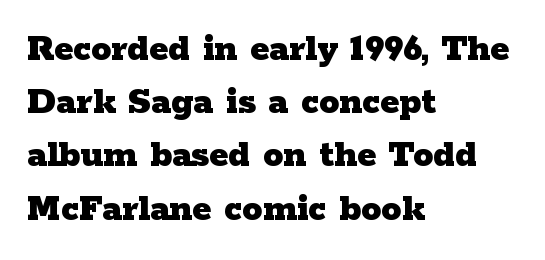
{"serif": "yes", "italic": "no", "bold": "yes", "weight": "heavy", "width": "wide", "stroke_contrast": "low", "x_height": "medium", "monospaced": "no", "underline": "no", "align": "left", "line_spacing": "normal", "line_spacing_ratio": 1.33, "letter_spacing": "normal", "letter_spacing_em": 0.0, "glyph_px": 40}
